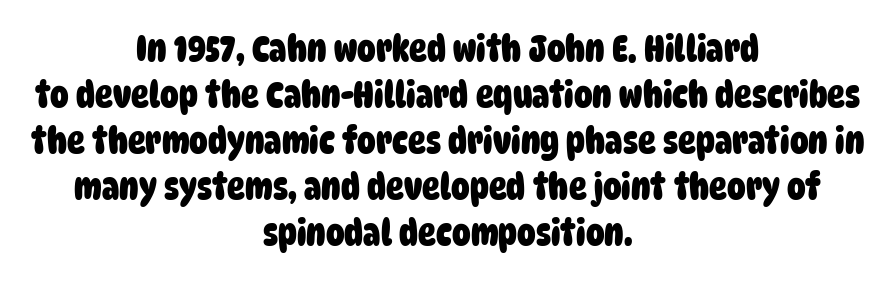
The image shows 37 px heavy, condensed sans-serif type; set centered, line spacing 1.24x, normal letter spacing, not underlined; low stroke contrast and a large x-height.
